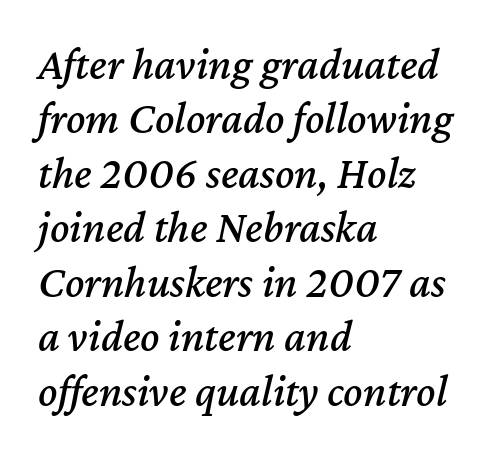
Q: Is the text italic (slanted)? A: Yes, it leans right by about 12 degrees.
Q: Is the text underlined? A: No.
Q: How is the paragraph aligned? A: Left-aligned.
Q: Is the spacing between letters normal or unusually wide? A: Normal.
Q: Width (condensed, normal, or wide)? A: Normal.
Q: Stroke contrast? A: Medium.
Q: x-height? A: Medium.
Q: Monospaced? A: No.
